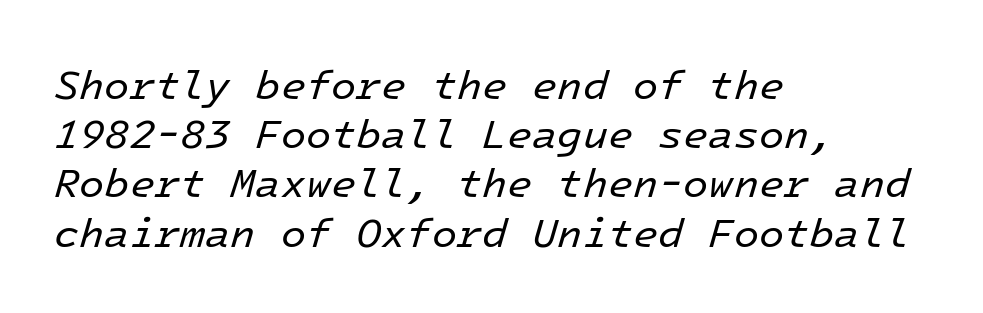
Q: Is the text bold? A: No.
Q: Is the text italic (slanted)? A: Yes, it leans right by about 16 degrees.
Q: Is the text underlined? A: No.
Q: How is the paragraph aligned? A: Left-aligned.
Q: Is the spacing between letters normal or unusually wide? A: Normal.
Q: Width (condensed, normal, or wide)? A: Normal.
Q: Stroke contrast? A: Low.
Q: x-height? A: Medium.
Q: Monospaced? A: Yes.
